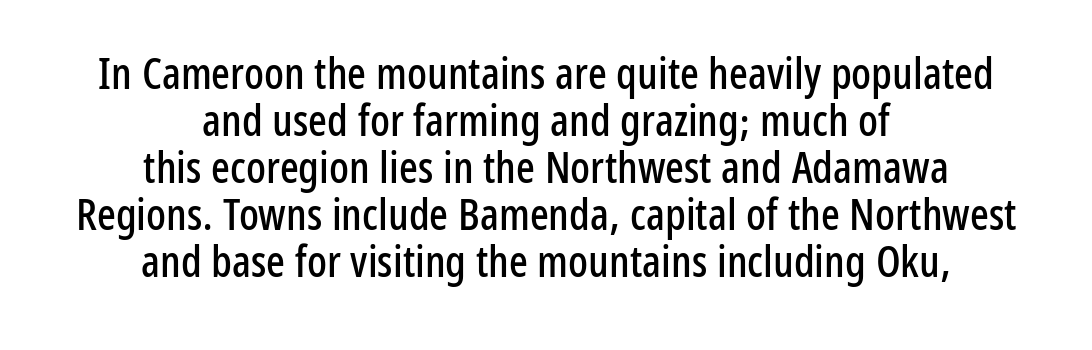
The image shows 44 px condensed sans-serif type, upright; set centered, tight line spacing (1.07x), normal letter spacing, not underlined; low stroke contrast and a medium x-height.
